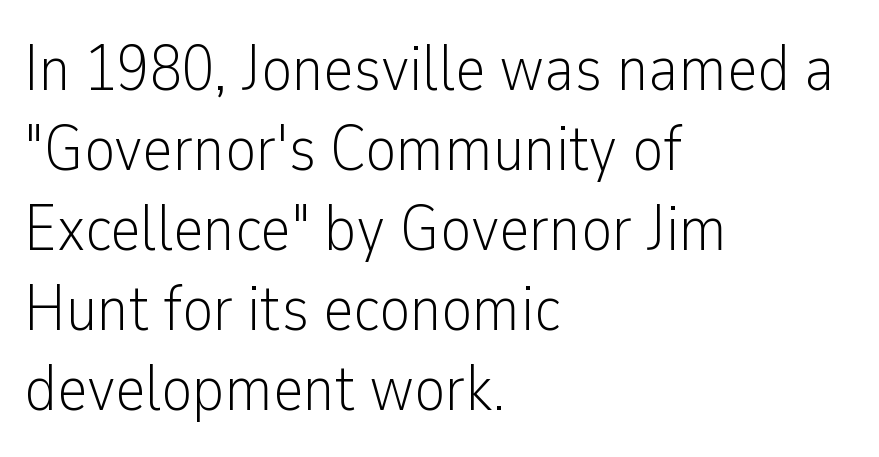
{"serif": "no", "italic": "no", "bold": "no", "weight": "light", "width": "condensed", "stroke_contrast": "low", "x_height": "medium", "monospaced": "no", "underline": "no", "align": "left", "line_spacing_ratio": 1.23, "letter_spacing": "normal", "letter_spacing_em": 0.0, "glyph_px": 65}
